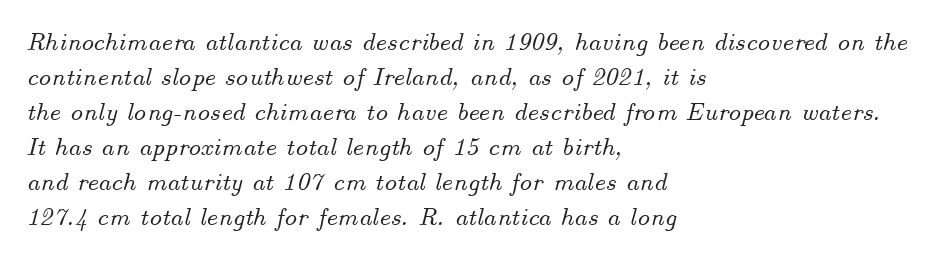
The image shows 26 px text type, italic (leaning right); set left-aligned, normal line spacing (1.35x), normal letter spacing, not underlined.
